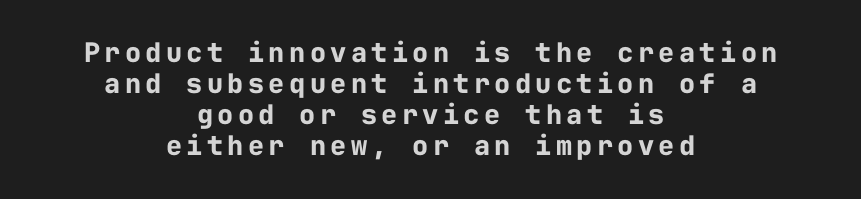
Q: Is the text bold? A: Yes.
Q: Is the text italic (slanted)? A: No, it is upright.
Q: Is the text underlined? A: No.
Q: How is the paragraph aligned? A: Centered.
Q: Is the spacing between lines tight, normal or loose? A: Tight.
